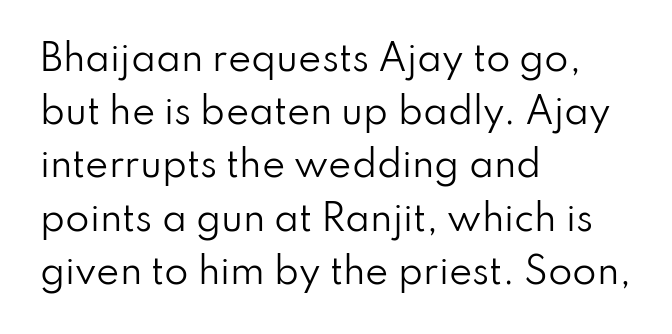
Vertical stems look standard width or narrower in stroke. Serif or sans? Sans — the stroke terminals are bare. The words here are not underlined. Casual observation: everything's shoved over to the left. Note the varied advance widths — an 'i' is clearly narrower than an 'm'. Glyph-to-glyph distance matches everyday printed text.
